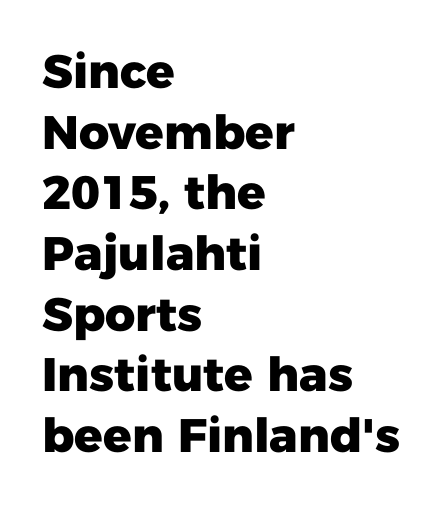
{"serif": "no", "italic": "no", "bold": "yes", "weight": "heavy", "width": "normal", "stroke_contrast": "low", "x_height": "medium", "monospaced": "no", "underline": "no", "align": "left", "line_spacing": "normal", "line_spacing_ratio": 1.29, "letter_spacing": "normal", "letter_spacing_em": 0.0, "glyph_px": 47}
